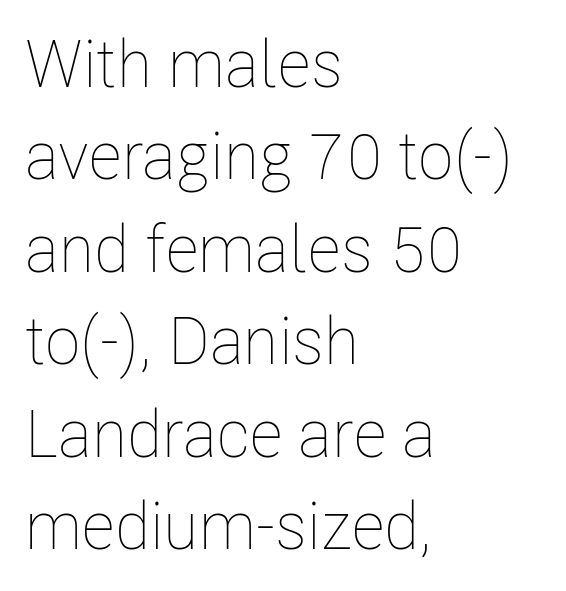
The image shows 66 px thin, condensed type, upright; set left-aligned, normal line spacing (1.4x), normal letter spacing, not underlined; low stroke contrast and a medium x-height.
